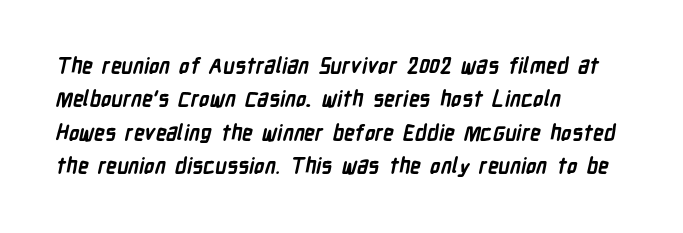
{"bold": "yes", "underline": "no", "align": "left", "line_spacing": "normal", "line_spacing_ratio": 1.59, "letter_spacing": "normal", "letter_spacing_em": 0.0, "glyph_px": 21}
